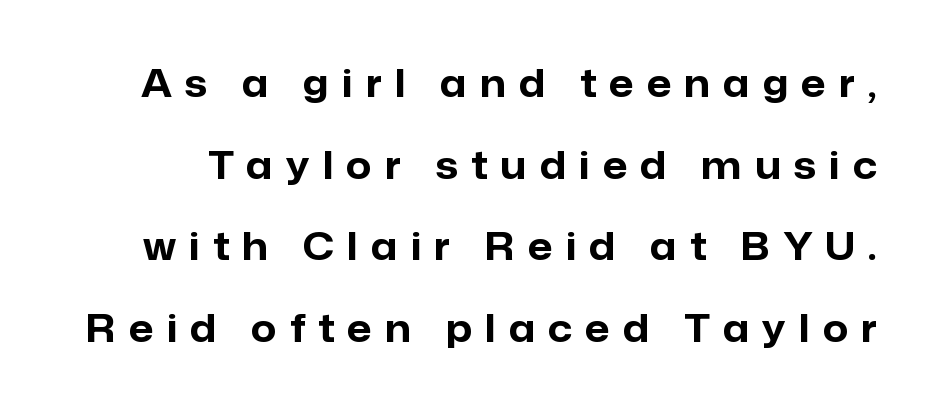
Q: Is the text bold? A: Yes.
Q: Is the text italic (slanted)? A: No, it is upright.
Q: Is the typeface a serif or a sans-serif typeface? A: Sans-serif.
Q: Is the text underlined? A: No.
Q: Is the spacing between letters normal or unusually wide? A: Unusually wide.
Q: Is the spacing between lines tight, normal or loose? A: Loose.
Q: Width (condensed, normal, or wide)? A: Normal.
Q: Stroke contrast? A: Low.
Q: x-height? A: Medium.
Q: Monospaced? A: No.
